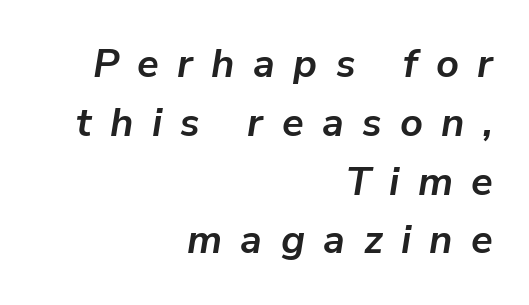
Q: Is the text bold? A: Yes.
Q: Is the text italic (slanted)? A: Yes, it leans right by about 9 degrees.
Q: Is the text underlined? A: No.
Q: How is the paragraph aligned? A: Right-aligned.
Q: Is the spacing between letters normal or unusually wide? A: Unusually wide.
Q: Is the spacing between lines tight, normal or loose? A: Normal.
Q: Width (condensed, normal, or wide)? A: Normal.
Q: Stroke contrast? A: Low.
Q: x-height? A: Medium.
Q: Monospaced? A: No.
